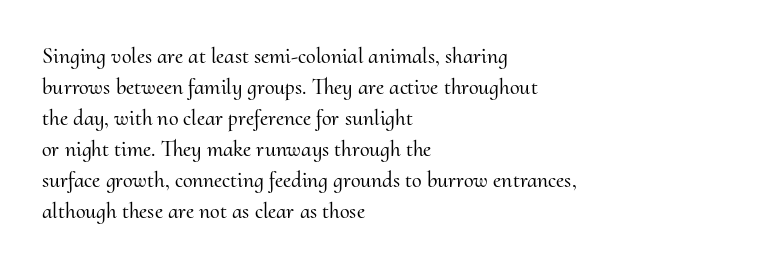
The image shows 22 px text type, upright; set left-aligned, normal line spacing (1.41x), normal letter spacing, not underlined.
